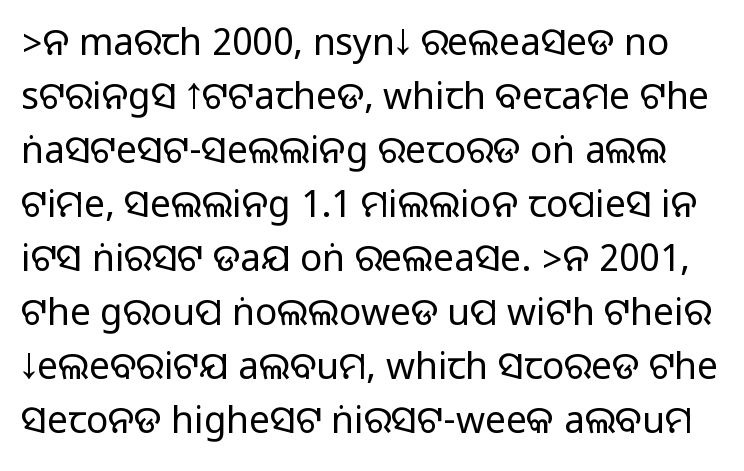
{"serif": "no", "italic": "no", "width": "normal", "stroke_contrast": "medium", "monospaced": "no", "underline": "no", "line_spacing": "normal", "line_spacing_ratio": 1.46, "letter_spacing": "normal", "letter_spacing_em": 0.0, "glyph_px": 37}
